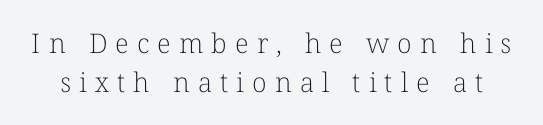
Bold? No — there's no thickening of the strokes. Posture: upright roman. How would I describe the line gaps? Plain and ordinary. Tracking value appears strongly positive — letters spread wide.
